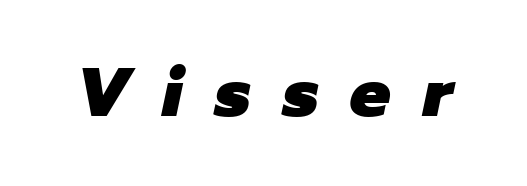
{"italic": "yes", "lean": "right", "slant_degrees": 12, "bold": "yes", "weight": "heavy", "width": "normal", "stroke_contrast": "low", "x_height": "medium", "monospaced": "no", "underline": "no", "letter_spacing": "wide", "letter_spacing_em": 0.47, "glyph_px": 68}
